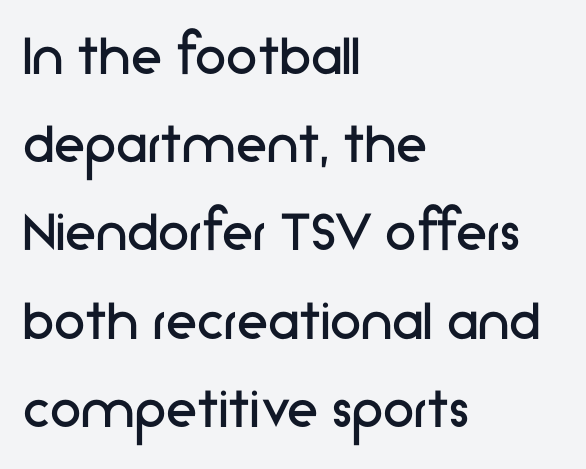
Q: Is the text bold? A: No.
Q: Is the text italic (slanted)? A: No, it is upright.
Q: Is the typeface a serif or a sans-serif typeface? A: Sans-serif.
Q: Is the text underlined? A: No.
Q: How is the paragraph aligned? A: Left-aligned.
Q: Is the spacing between letters normal or unusually wide? A: Normal.
Q: Is the spacing between lines tight, normal or loose? A: Normal.
Q: Width (condensed, normal, or wide)? A: Normal.
Q: Stroke contrast? A: Low.
Q: x-height? A: Medium.
Q: Monospaced? A: No.
